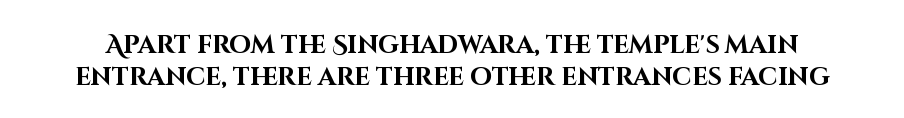
Q: Is the text bold? A: Yes.
Q: Is the text italic (slanted)? A: No, it is upright.
Q: Is the text underlined? A: No.
Q: Is the spacing between letters normal or unusually wide? A: Normal.
Q: Is the spacing between lines tight, normal or loose? A: Normal.
